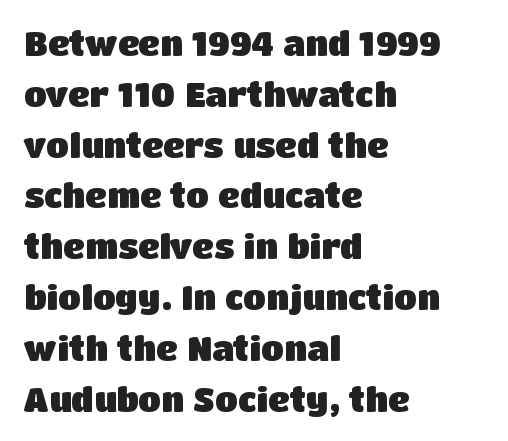
The image shows 33 px heavy sans-serif type, upright; set left-aligned, normal line spacing (1.54x), normal letter spacing, not underlined; low stroke contrast and a large x-height.
